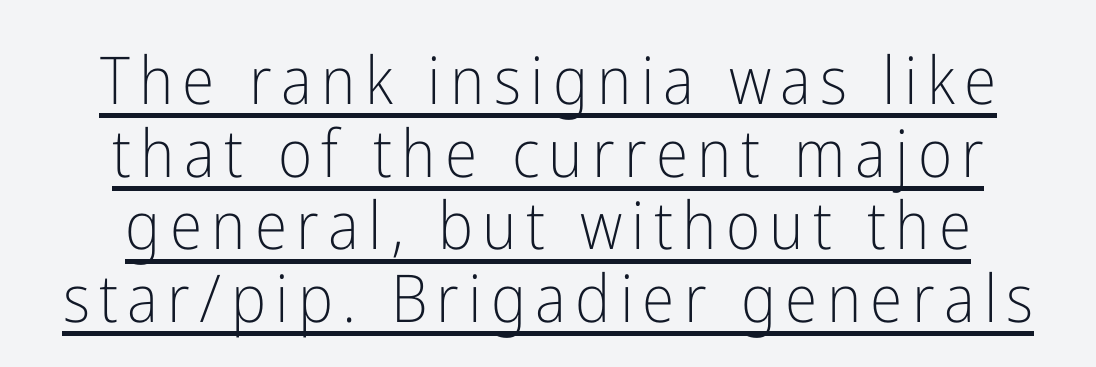
Weight class: somewhere from thin through regular. Very little white space separates one row of letters from the next. Note the varied advance widths — an 'i' is clearly narrower than an 'm'. Vertical strokes here are truly vertical.
